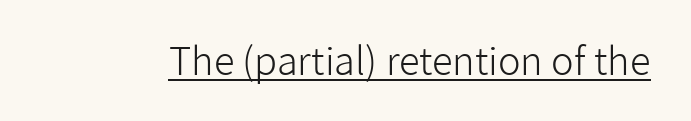
Q: Is the text bold? A: No.
Q: Is the text italic (slanted)? A: No, it is upright.
Q: Is the typeface a serif or a sans-serif typeface? A: Sans-serif.
Q: Is the text underlined? A: Yes.
Q: Is the spacing between letters normal or unusually wide? A: Normal.
Q: Width (condensed, normal, or wide)? A: Normal.
Q: Stroke contrast? A: Low.
Q: x-height? A: Medium.
Q: Monospaced? A: No.
